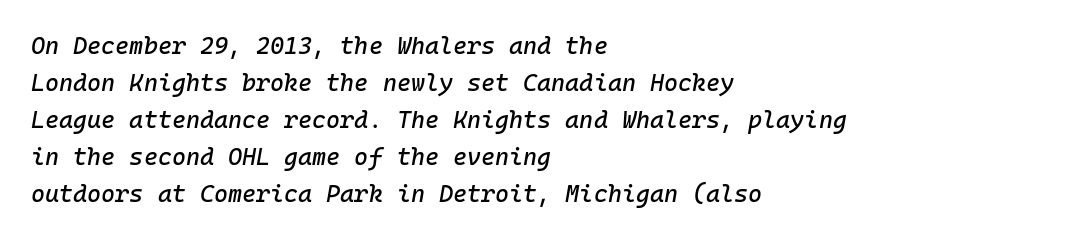
{"italic": "yes", "lean": "right", "slant_degrees": 10, "underline": "no", "align": "left", "line_spacing": "normal", "line_spacing_ratio": 1.54, "letter_spacing": "normal", "letter_spacing_em": 0.0, "glyph_px": 24}
